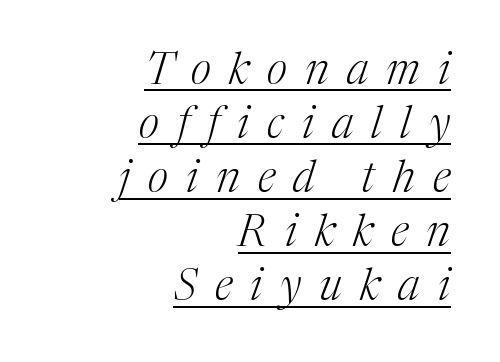
{"serif": "yes", "italic": "yes", "lean": "right", "slant_degrees": 17, "bold": "no", "weight": "light", "width": "normal", "stroke_contrast": "medium", "x_height": "medium", "monospaced": "no", "underline": "yes", "align": "right", "line_spacing_ratio": 1.23, "letter_spacing": "wide", "letter_spacing_em": 0.41, "glyph_px": 44}
